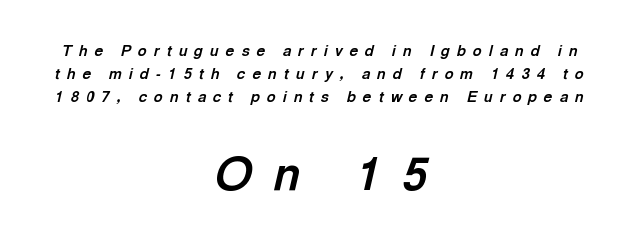
The image shows 46 px bold type, italic (leaning right); set centered, normal line spacing (1.54x), unusually wide letter spacing (+0.47 em), not underlined; the second (bottom) block is 3.07x larger; a medium x-height.
